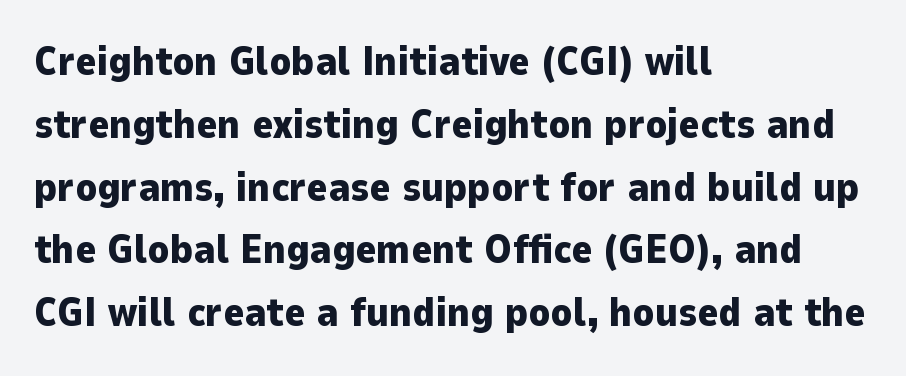
The image shows 40 px heavy sans-serif type, upright; set left-aligned, normal line spacing (1.57x), normal letter spacing, not underlined; low stroke contrast and a medium x-height.
